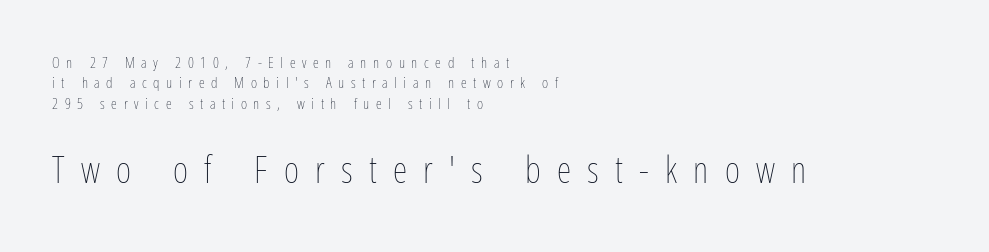
{"italic": "no", "bold": "no", "weight": "thin", "width": "condensed", "stroke_contrast": "low", "x_height": "medium", "monospaced": "no", "underline": "no", "align": "left", "line_spacing": "normal", "line_spacing_ratio": 1.36, "letter_spacing": "wide", "letter_spacing_em": 0.44, "larger_block": "second", "size_ratio": 2.47, "glyph_px": 37}
